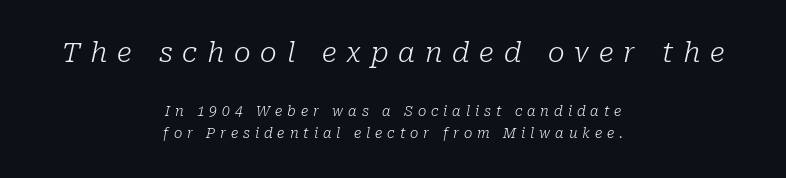
Compare the two chunks: the upper has the greater cap height. Slant detected: the letters are inclined. There is plenty of visible air inserted between adjacent glyphs. Visually the block forms a symmetrical silhouette, jagged on both flanks. Vertical spacing — default. The letters look calm and open, with moderate or lighter stems.
